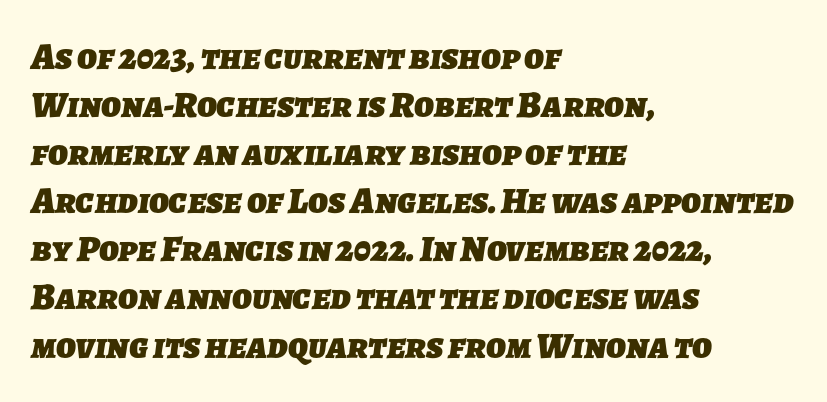
Q: Is the text bold? A: Yes.
Q: Is the typeface a serif or a sans-serif typeface? A: Sans-serif.
Q: Is the text underlined? A: No.
Q: How is the paragraph aligned? A: Left-aligned.
Q: Is the spacing between letters normal or unusually wide? A: Normal.
Q: Is the spacing between lines tight, normal or loose? A: Normal.
Q: Width (condensed, normal, or wide)? A: Normal.
Q: Stroke contrast? A: Low.
Q: x-height? A: Medium.
Q: Monospaced? A: No.
